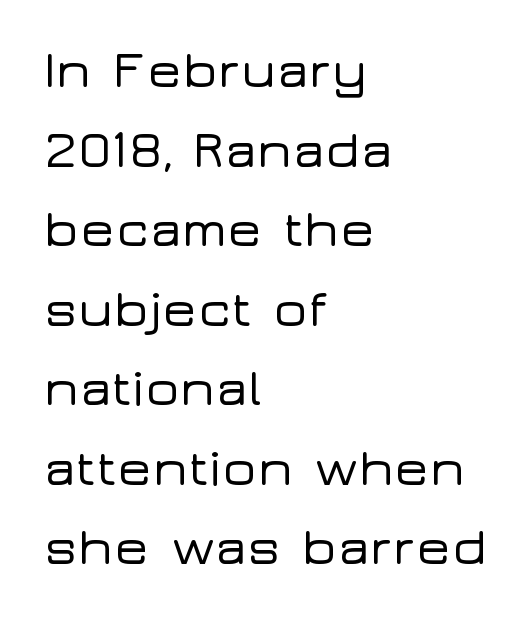
{"serif": "no", "italic": "no", "width": "wide", "stroke_contrast": "low", "x_height": "medium", "monospaced": "no", "underline": "no", "align": "left", "line_spacing": "normal", "line_spacing_ratio": 1.53, "letter_spacing": "normal", "letter_spacing_em": 0.0, "glyph_px": 52}
